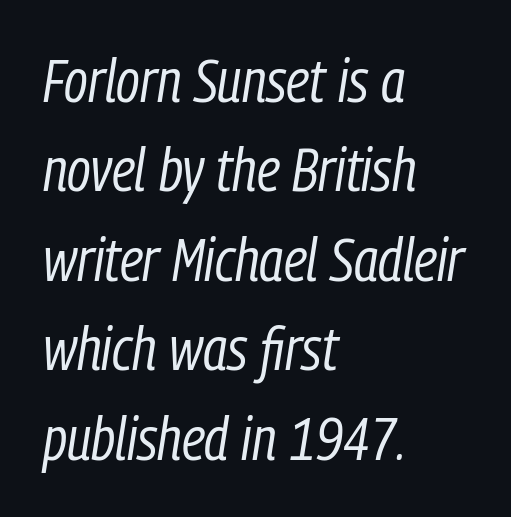
The image shows 60 px regular-weight, condensed type, italic (leaning right); set left-aligned, normal line spacing (1.49x), normal letter spacing, not underlined; low stroke contrast and a medium x-height.
